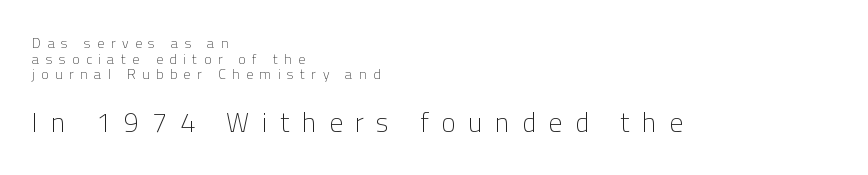
Q: Is the text bold? A: No.
Q: Is the text italic (slanted)? A: No, it is upright.
Q: Is the text underlined? A: No.
Q: How is the paragraph aligned? A: Left-aligned.
Q: Is the spacing between letters normal or unusually wide? A: Unusually wide.
Q: Is the spacing between lines tight, normal or loose? A: Tight.
Q: Which block of text is set in a larger size, the first (top) or the second (bottom)? A: The second (bottom) one.
